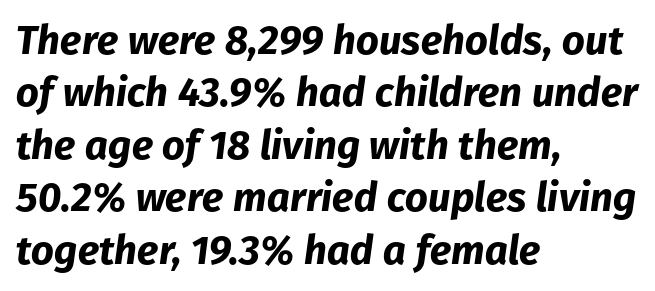
Q: Is the text bold? A: Yes.
Q: Is the text italic (slanted)? A: Yes, it leans right by about 8 degrees.
Q: Is the text underlined? A: No.
Q: How is the paragraph aligned? A: Left-aligned.
Q: Is the spacing between letters normal or unusually wide? A: Normal.
Q: Is the spacing between lines tight, normal or loose? A: Normal.
Q: Width (condensed, normal, or wide)? A: Normal.
Q: Stroke contrast? A: Low.
Q: x-height? A: Medium.
Q: Monospaced? A: No.
